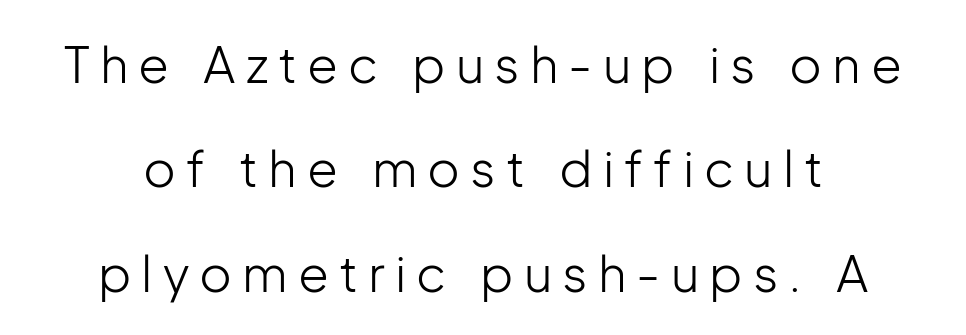
The image shows 50 px light sans-serif type, upright; set loose line spacing (2.09x), unusually wide letter spacing (+0.2 em), not underlined; low stroke contrast and a medium x-height.
